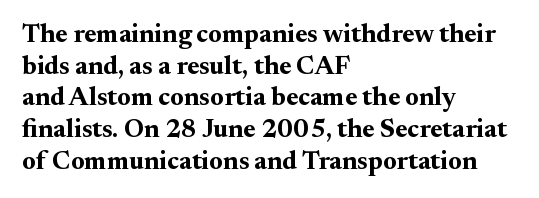
I'd describe the lettering as bold — thick and assertive. Words appear dense and cohesive because spacing is normal. Reading down the block, your eye returns to a fixed left position each line. The lettering holds an erect, upright posture throughout. Descender tails drop into unmarked territory.
